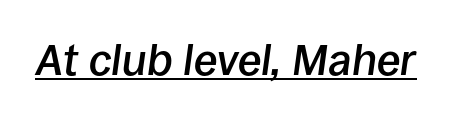
Q: Is the text bold? A: Semi-bold.
Q: Is the text italic (slanted)? A: Yes, it leans right by about 8 degrees.
Q: Is the text underlined? A: Yes.
Q: Is the spacing between letters normal or unusually wide? A: Normal.
Q: Width (condensed, normal, or wide)? A: Normal.
Q: Stroke contrast? A: Low.
Q: x-height? A: Large.
Q: Monospaced? A: No.
